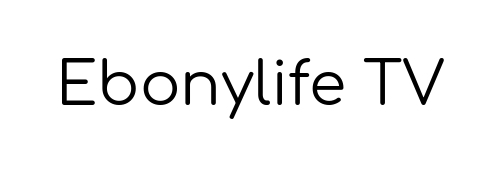
{"serif": "no", "italic": "no", "bold": "no", "weight": "regular", "width": "normal", "stroke_contrast": "low", "x_height": "medium", "monospaced": "no", "underline": "no", "letter_spacing": "normal", "letter_spacing_em": 0.0, "glyph_px": 60}
